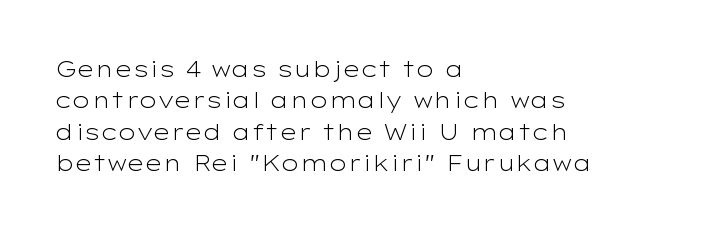
{"italic": "no", "bold": "no", "underline": "no", "align": "left", "line_spacing": "normal", "line_spacing_ratio": 1.43, "letter_spacing": "normal", "letter_spacing_em": 0.0, "glyph_px": 22}
